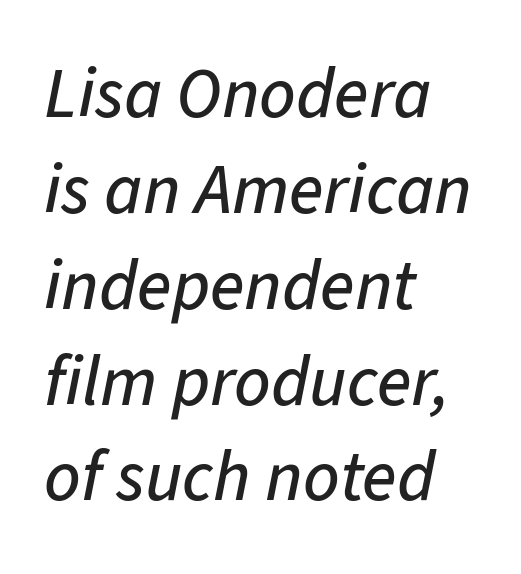
Tracking value appears to be zero — textbook default spacing. Nobody drew a line under any word here. The typography opts for an oblique posture over an upright one. A typesetter would call this proportional, since set widths differ per character.
